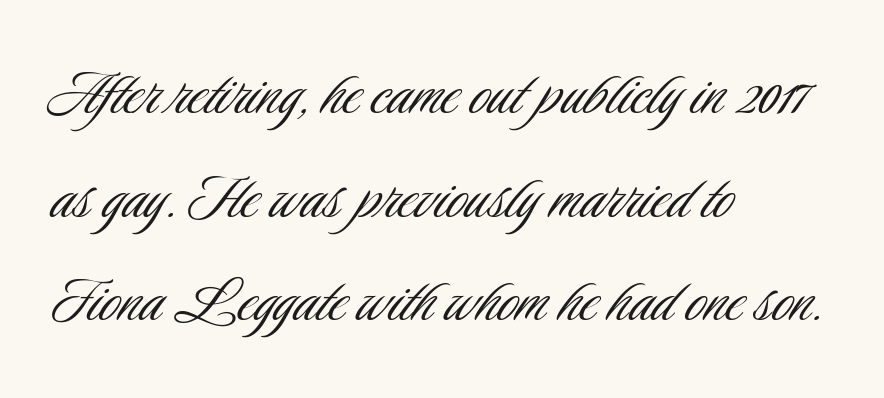
{"serif": "no", "bold": "no", "weight": "light", "width": "condensed", "stroke_contrast": "low", "x_height": "small", "monospaced": "no", "underline": "no", "align": "left", "line_spacing": "normal", "line_spacing_ratio": 1.44, "letter_spacing": "normal", "letter_spacing_em": 0.0, "glyph_px": 72}
